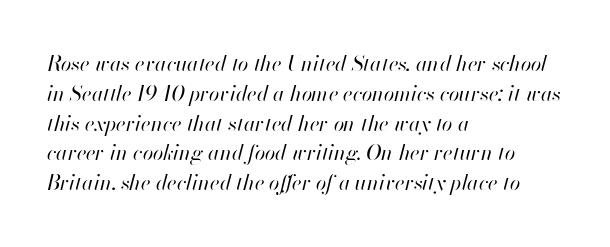
Evenly set lines give the paragraph a standard silhouette. Every row of glyphs begins at an identical x-position on the left. Glyph-to-glyph distance matches everyday printed text. The letterforms sit at book weight or below. Characters are canted at an angle relative to the baseline's perpendicular. The area under the type is left untouched.
